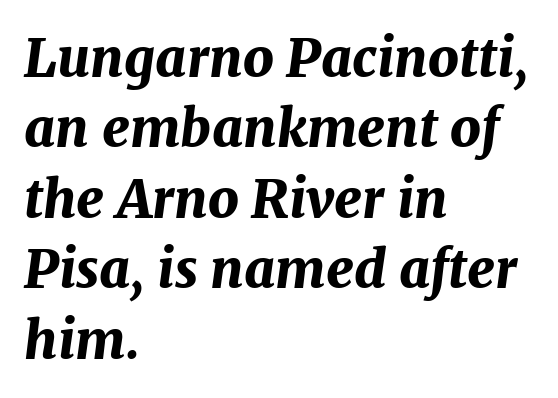
The image shows 53 px bold type, italic (leaning right); set left-aligned, normal line spacing (1.33x), normal letter spacing, not underlined; medium stroke contrast and a medium x-height.
